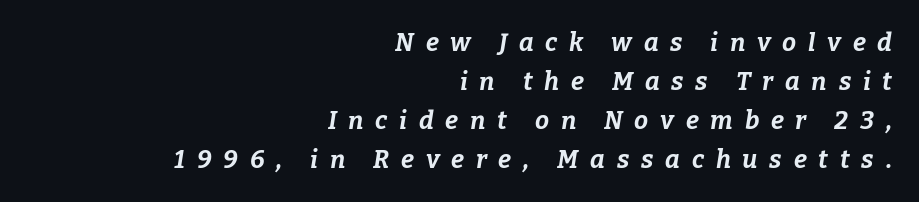
{"italic": "yes", "lean": "right", "slant_degrees": 9, "bold": "yes", "underline": "no", "align": "right", "line_spacing": "normal", "line_spacing_ratio": 1.56, "letter_spacing": "wide", "letter_spacing_em": 0.47, "glyph_px": 25}
